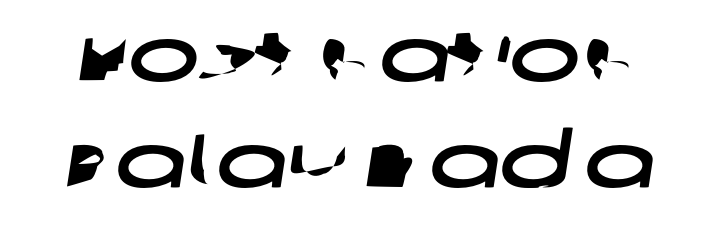
{"serif": "no", "width": "wide", "stroke_contrast": "low", "x_height": "large", "monospaced": "no", "underline": "no", "line_spacing": "normal", "line_spacing_ratio": 1.42, "letter_spacing": "normal", "letter_spacing_em": 0.0, "glyph_px": 75}
